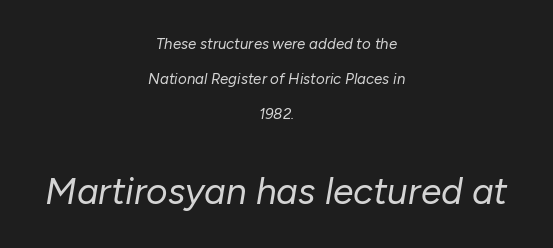
Think of a printed novel: that variable character pitch is what you see here. Italic: yes, the glyphs are oblique. The rendering keeps characters at their native spacing. Visually the block forms a symmetrical silhouette, jagged on both flanks.
